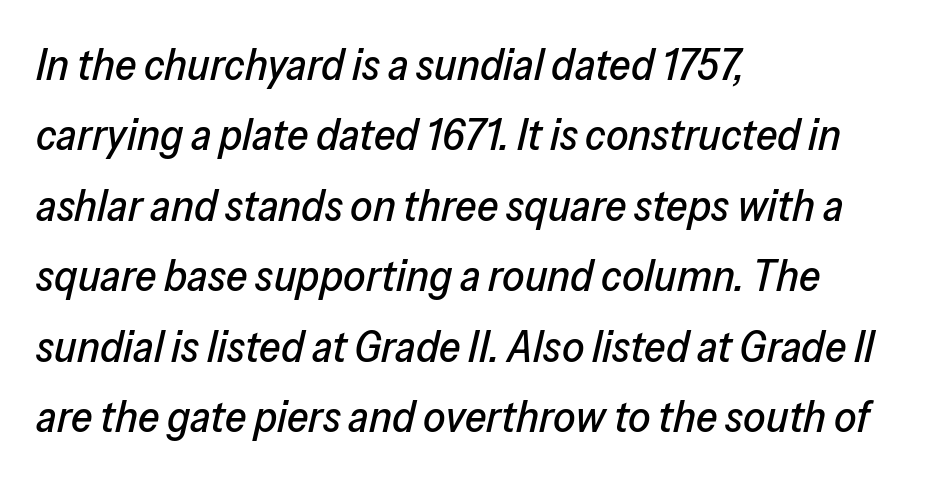
The image shows 44 px text type, italic (leaning right); set left-aligned, normal line spacing (1.6x), normal letter spacing, not underlined; low stroke contrast and a medium x-height.
